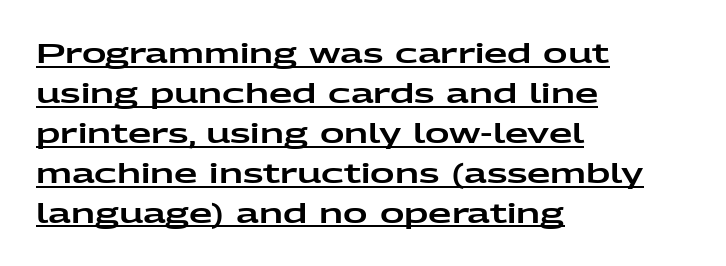
The rendering uses a moderate line-height, typical for paragraphs. Is the letter spacing exaggerated? No — it looks like the ordinary default. These lines were composed using upright roman letters. Looks like someone drew a line under every word here. Each line starts at the same left margin while the right side varies.
